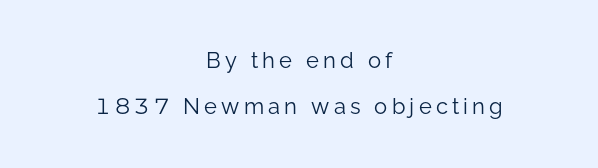
Q: Is the text bold? A: No.
Q: Is the text italic (slanted)? A: No, it is upright.
Q: Is the text underlined? A: No.
Q: How is the paragraph aligned? A: Centered.
Q: Is the spacing between lines tight, normal or loose? A: Loose.
